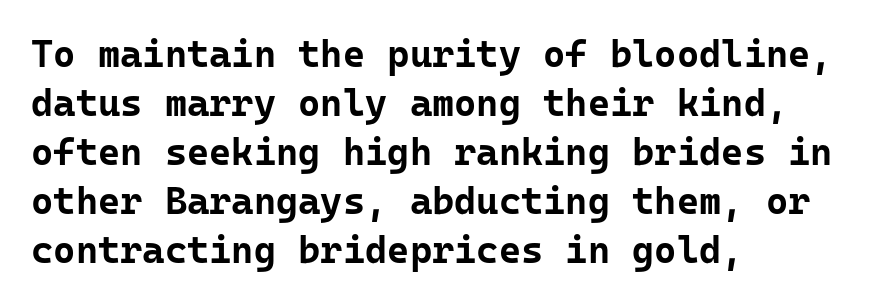
The image shows 38 px bold sans-serif type, upright; set left-aligned, normal line spacing (1.29x), normal letter spacing, not underlined; low stroke contrast and a medium x-height.
